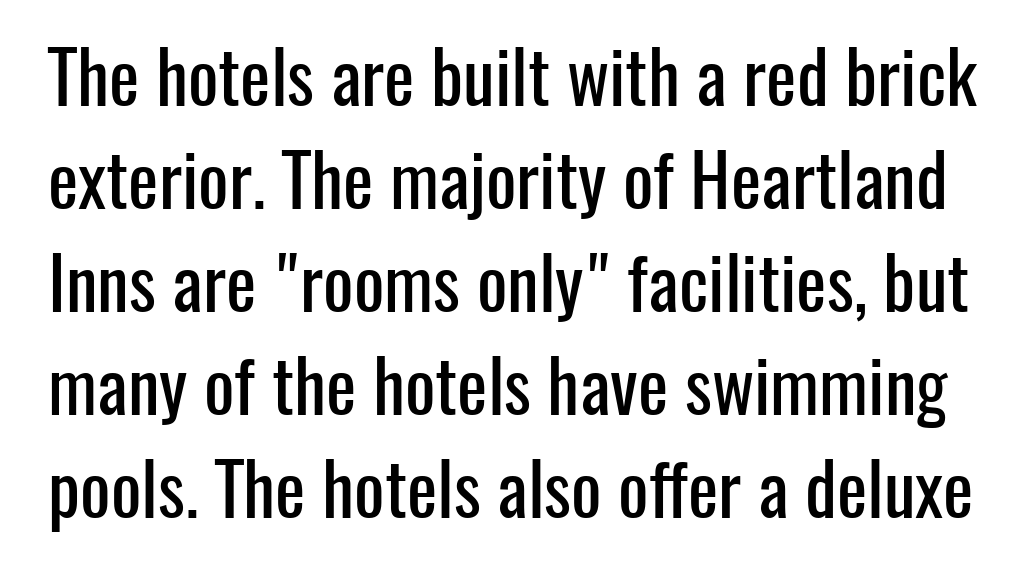
Q: Is the text italic (slanted)? A: No, it is upright.
Q: Is the typeface a serif or a sans-serif typeface? A: Sans-serif.
Q: Is the text underlined? A: No.
Q: Is the spacing between letters normal or unusually wide? A: Normal.
Q: Is the spacing between lines tight, normal or loose? A: Normal.
Q: Width (condensed, normal, or wide)? A: Condensed.
Q: Stroke contrast? A: Low.
Q: x-height? A: Medium.
Q: Monospaced? A: No.
